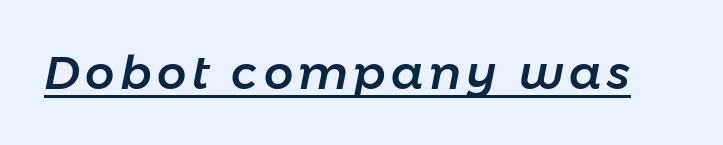
The image shows 46 px text type, italic (leaning right); set underlined; low stroke contrast and a medium x-height.
